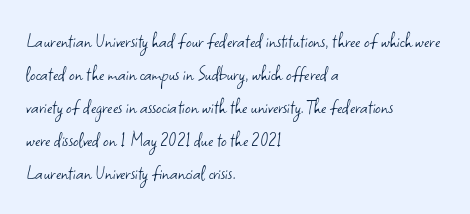
Q: Is the text bold? A: No.
Q: Is the text italic (slanted)? A: Yes.
Q: Is the text underlined? A: No.
Q: How is the paragraph aligned? A: Left-aligned.
Q: Is the spacing between letters normal or unusually wide? A: Normal.
Q: Is the spacing between lines tight, normal or loose? A: Normal.
